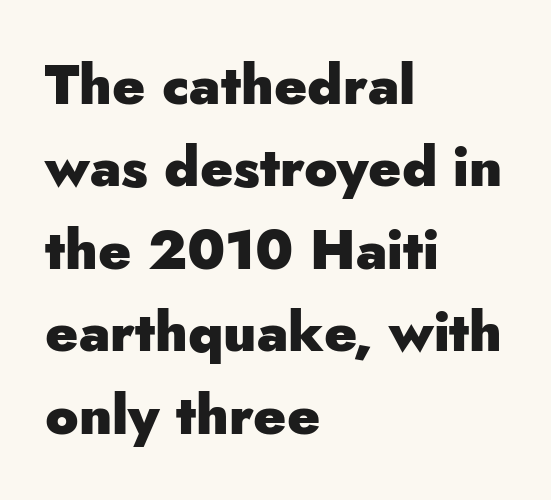
{"serif": "no", "italic": "no", "bold": "yes", "weight": "heavy", "width": "normal", "stroke_contrast": "low", "x_height": "small", "monospaced": "no", "underline": "no", "align": "left", "line_spacing": "normal", "line_spacing_ratio": 1.5, "letter_spacing": "normal", "letter_spacing_em": 0.0, "glyph_px": 55}
